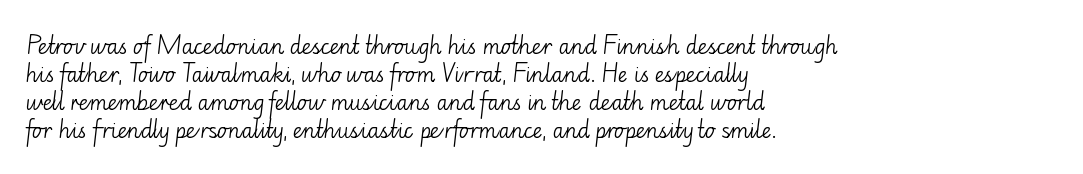
The image shows 21 px text type; set left-aligned, normal line spacing (1.33x), normal letter spacing, not underlined.
